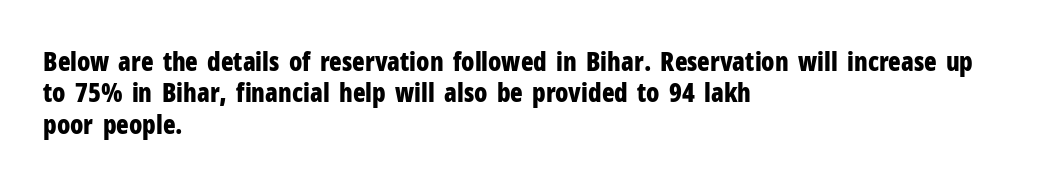
Posture: straight, roman, zero tilt. A student would call this left alignment; a typographer would say flush left, rag right. Rule under the text: the space is simply empty. Between one letter and the next there's only the usual sliver of space. Plenty of ink on the page — the face is bold.
